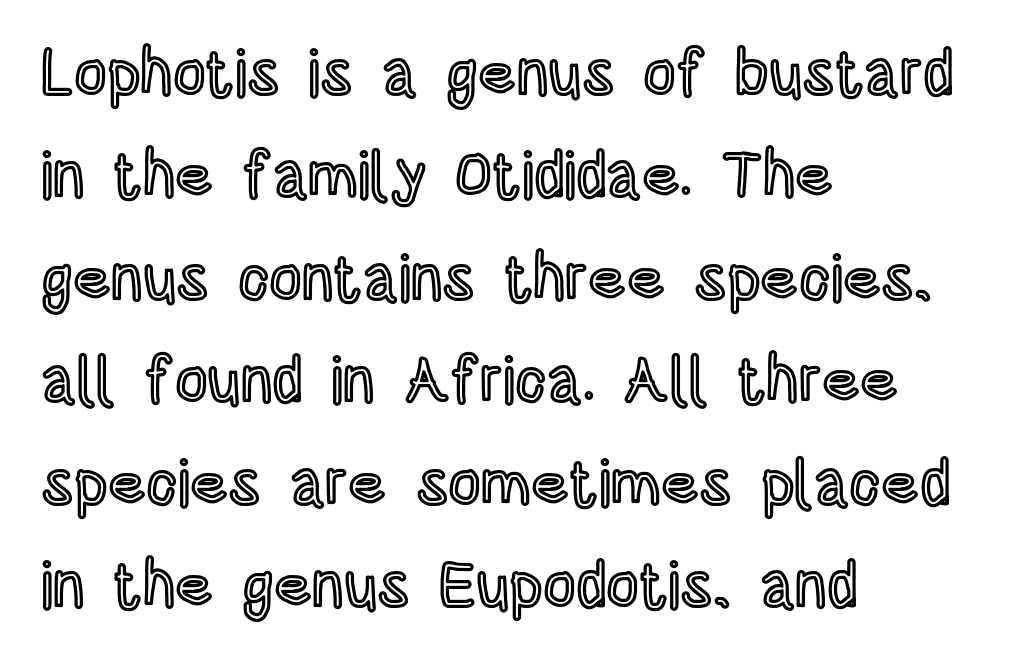
{"italic": "no", "width": "condensed", "x_height": "large", "monospaced": "no", "underline": "no", "align": "left", "line_spacing": "normal", "line_spacing_ratio": 1.6, "letter_spacing": "normal", "letter_spacing_em": 0.0, "glyph_px": 64}
